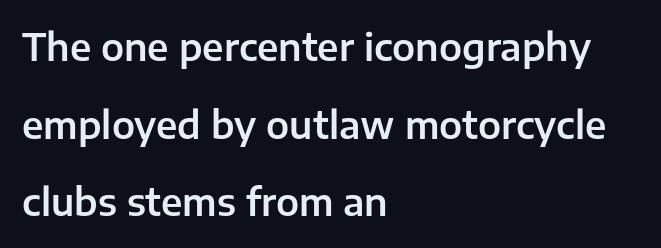
Type style note: lacks serifs. Do the characters align in a grid? No, the font is proportional. Descenders are the only things crossing below the line. Quick note: interline space is abundant. Glyph-to-glyph distance matches everyday printed text.
